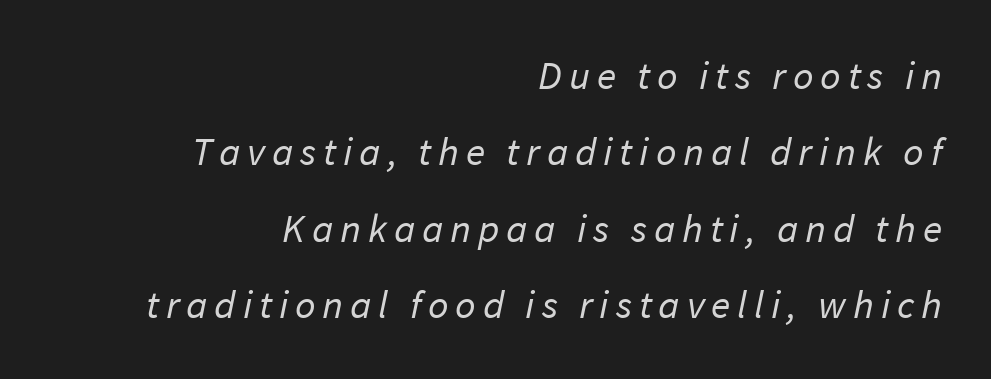
{"serif": "no", "bold": "no", "weight": "regular", "width": "normal", "stroke_contrast": "low", "x_height": "medium", "monospaced": "no", "underline": "no", "align": "right", "line_spacing": "loose", "line_spacing_ratio": 1.91, "glyph_px": 40}
